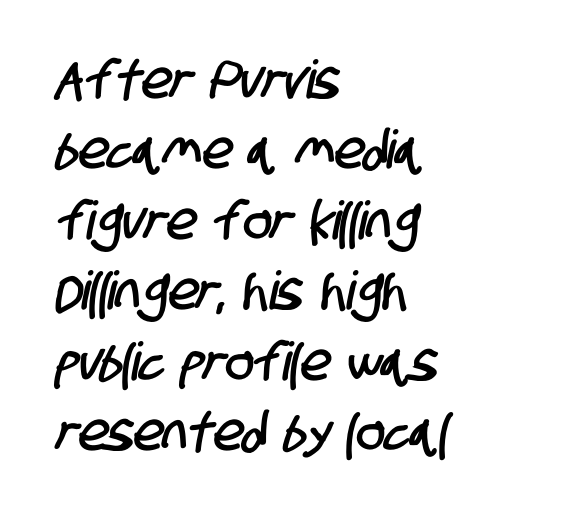
Bare-footed words on every line. Grotesque or geometric, the face here clearly has no serifs. Proportional: the letters do not fall into vertical columns. Nothing unusual about the tracking: characters are spaced as the font intends. Each line starts at the same left margin while the right side varies. Horizontal bands of white between lines are of average thickness.
